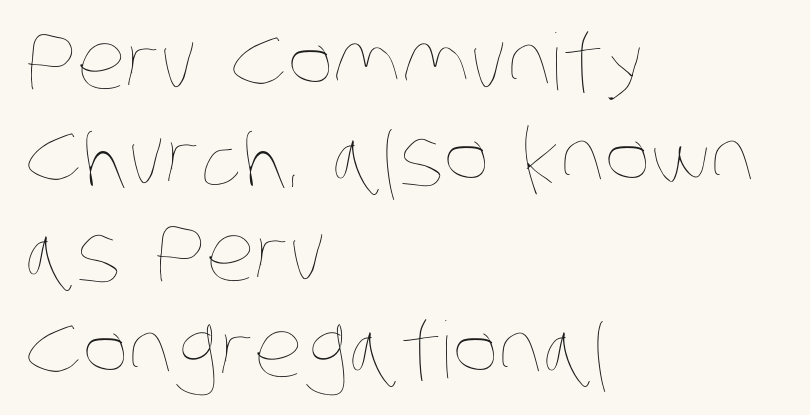
{"bold": "no", "weight": "thin", "width": "condensed", "stroke_contrast": "low", "x_height": "large", "monospaced": "no", "underline": "no", "align": "left", "line_spacing_ratio": 1.23, "letter_spacing": "normal", "letter_spacing_em": 0.0, "glyph_px": 78}
